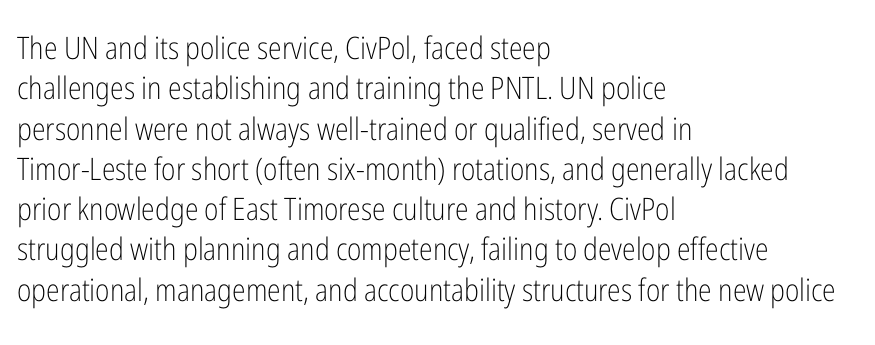
Q: Is the text bold? A: No.
Q: Is the text italic (slanted)? A: No, it is upright.
Q: Is the typeface a serif or a sans-serif typeface? A: Sans-serif.
Q: Is the text underlined? A: No.
Q: How is the paragraph aligned? A: Left-aligned.
Q: Is the spacing between letters normal or unusually wide? A: Normal.
Q: Is the spacing between lines tight, normal or loose? A: Normal.
Q: Width (condensed, normal, or wide)? A: Condensed.
Q: Stroke contrast? A: Low.
Q: x-height? A: Medium.
Q: Monospaced? A: No.
